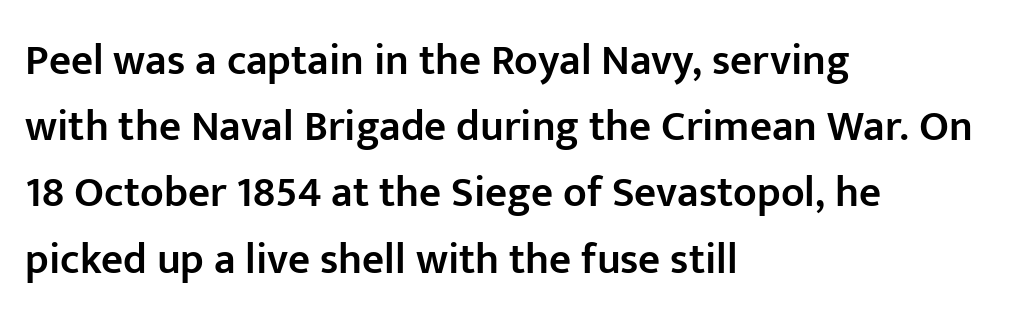
Q: Is the text bold? A: Semi-bold.
Q: Is the text italic (slanted)? A: No, it is upright.
Q: Is the typeface a serif or a sans-serif typeface? A: Sans-serif.
Q: Is the text underlined? A: No.
Q: How is the paragraph aligned? A: Left-aligned.
Q: Is the spacing between letters normal or unusually wide? A: Normal.
Q: Is the spacing between lines tight, normal or loose? A: Normal.
Q: Width (condensed, normal, or wide)? A: Normal.
Q: Stroke contrast? A: Low.
Q: x-height? A: Medium.
Q: Monospaced? A: No.
